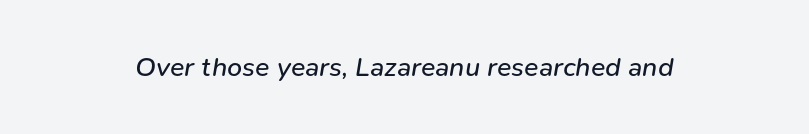
Q: Is the text bold? A: No.
Q: Is the text italic (slanted)? A: Yes, it leans right by about 9 degrees.
Q: Is the text underlined? A: No.
Q: Is the spacing between letters normal or unusually wide? A: Normal.
